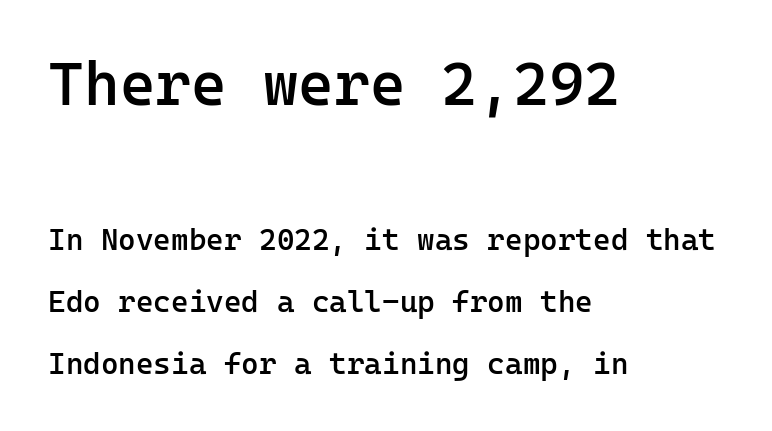
The image shows 61 px semibold sans-serif type, upright, monospaced; set left-aligned, loose line spacing (2.06x), normal letter spacing, not underlined; the first (top) block is 2.03x larger; low stroke contrast and a medium x-height.
